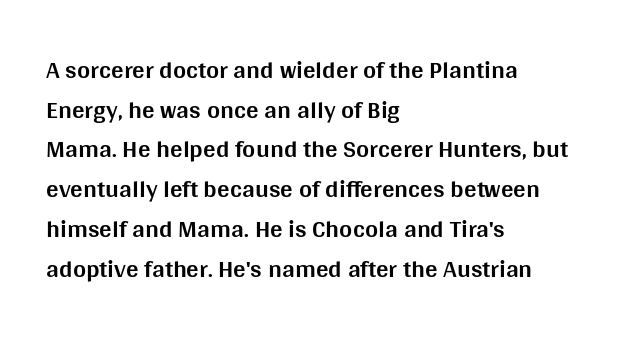
Q: Is the text bold? A: Yes.
Q: Is the text italic (slanted)? A: No, it is upright.
Q: Is the text underlined? A: No.
Q: How is the paragraph aligned? A: Left-aligned.
Q: Is the spacing between letters normal or unusually wide? A: Normal.
Q: Is the spacing between lines tight, normal or loose? A: Normal.
